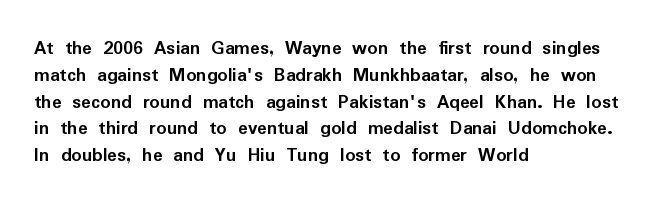
It's the straight-up-and-down kind of type. The letters sit at their default tracking, neither squeezed nor spread. Line starts are locked; line ends wander. This is heavy type, rendered in bold. Baseline-to-baseline distance is the conventional proportion of letter height.
